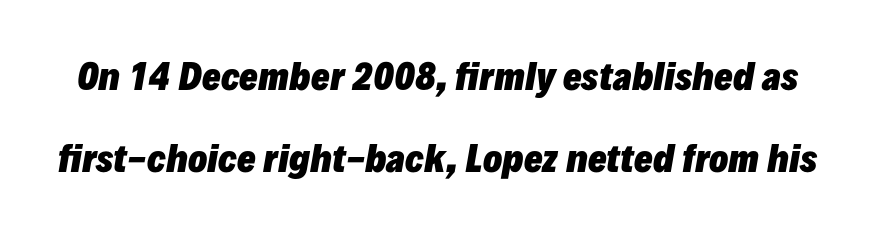
The image shows 35 px heavy type, italic (leaning right); set loose line spacing (2.33x), normal letter spacing, not underlined; low stroke contrast and a medium x-height.
